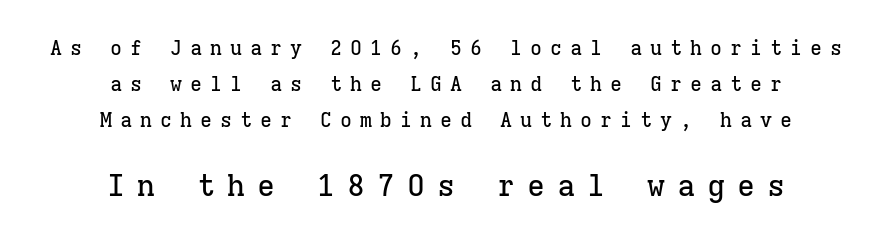
Line starts and ends both wander, symmetrically. It's the straight-up-and-down kind of type. Do the characters align in a grid? Yes, the font is monospaced. Bigger letters appear in the bottom chunk; the top chunk is reduced. Just letters on the line, the space beneath them empty.
